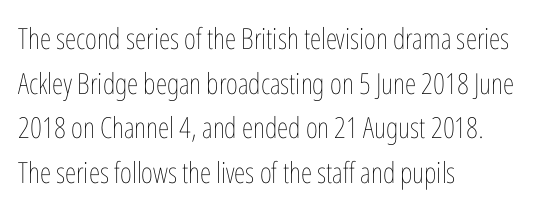
Q: Is the text bold? A: No.
Q: Is the text italic (slanted)? A: No, it is upright.
Q: Is the text underlined? A: No.
Q: How is the paragraph aligned? A: Left-aligned.
Q: Is the spacing between letters normal or unusually wide? A: Normal.
Q: Is the spacing between lines tight, normal or loose? A: Normal.
Q: Width (condensed, normal, or wide)? A: Condensed.
Q: Stroke contrast? A: Low.
Q: x-height? A: Medium.
Q: Monospaced? A: No.
